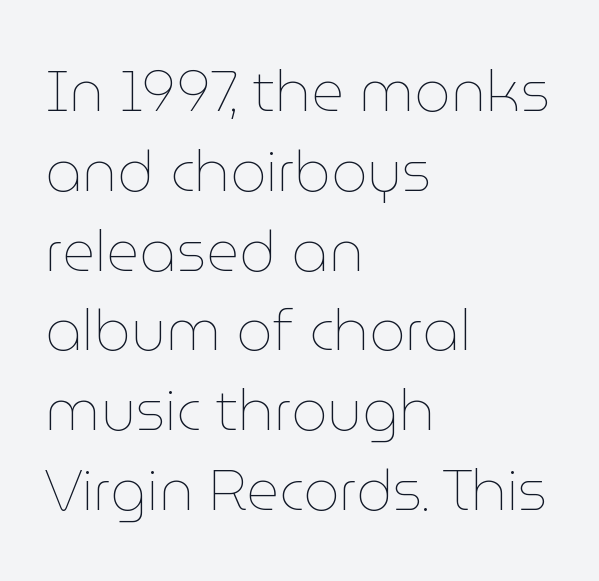
The image shows 57 px thin type, upright; set left-aligned, normal line spacing (1.4x), normal letter spacing, not underlined; low stroke contrast and a medium x-height.
